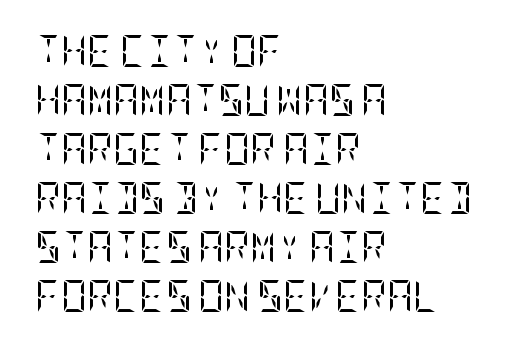
{"serif": "yes", "italic": "no", "bold": "no", "weight": "regular", "width": "condensed", "stroke_contrast": "low", "x_height": "large", "underline": "no", "align": "left", "line_spacing": "normal", "line_spacing_ratio": 1.53, "letter_spacing": "normal", "letter_spacing_em": 0.0, "glyph_px": 32}
